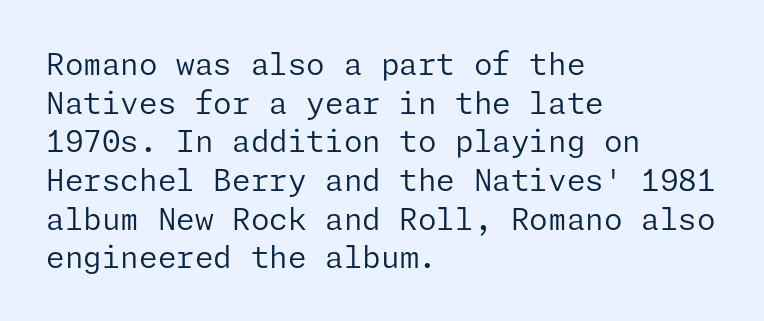
{"serif": "no", "italic": "no", "bold": "no", "weight": "regular", "width": "normal", "stroke_contrast": "low", "x_height": "medium", "underline": "no", "align": "left", "line_spacing": "normal", "line_spacing_ratio": 1.29, "letter_spacing": "normal", "letter_spacing_em": 0.0, "glyph_px": 30}
